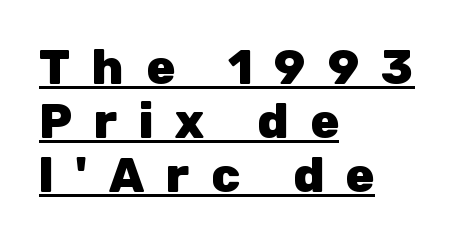
Q: Is the text bold? A: Yes.
Q: Is the text italic (slanted)? A: No, it is upright.
Q: Is the typeface a serif or a sans-serif typeface? A: Sans-serif.
Q: Is the text underlined? A: Yes.
Q: How is the paragraph aligned? A: Left-aligned.
Q: Is the spacing between letters normal or unusually wide? A: Unusually wide.
Q: Is the spacing between lines tight, normal or loose? A: Tight.
Q: Width (condensed, normal, or wide)? A: Normal.
Q: Stroke contrast? A: Low.
Q: x-height? A: Medium.
Q: Monospaced? A: No.
